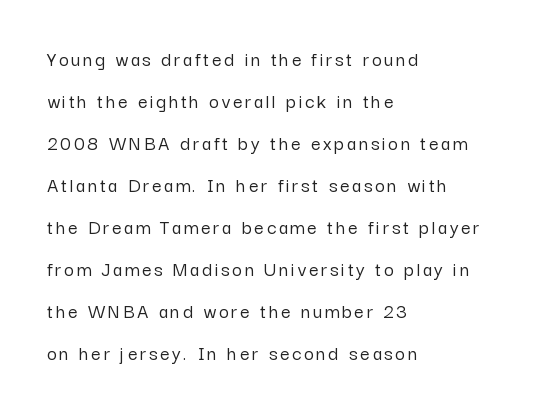
Leading is clearly above the norm, producing a sparse column. The compositor pushed each line to the left boundary. Do the letters lean? They stand straight. Bare-footed words on every line.
